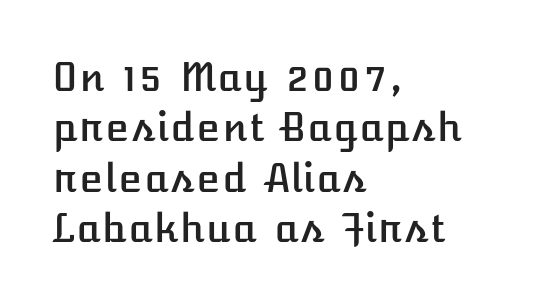
The image shows 39 px text type, upright; set left-aligned, normal line spacing (1.29x), normal letter spacing, not underlined; low stroke contrast and a medium x-height.
